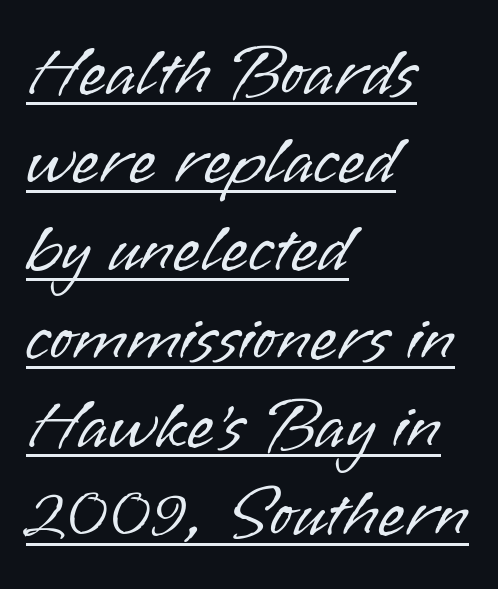
Q: Is the text bold? A: No.
Q: Is the text italic (slanted)? A: Yes.
Q: Is the typeface a serif or a sans-serif typeface? A: Sans-serif.
Q: Is the text underlined? A: Yes.
Q: How is the paragraph aligned? A: Left-aligned.
Q: Is the spacing between letters normal or unusually wide? A: Normal.
Q: Is the spacing between lines tight, normal or loose? A: Normal.
Q: Width (condensed, normal, or wide)? A: Normal.
Q: Stroke contrast? A: Low.
Q: x-height? A: Small.
Q: Monospaced? A: No.
